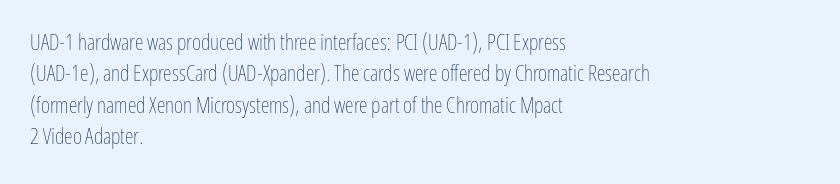
The line-height multiplier appears to be the usual default. The ragged edge is on the right, which tells us the setting is flush left. A typesetter would mark this as roman, not italic. This sample uses plain, unmodified letter spacing. No letter is thick-stroked: the sample isn't bold.
